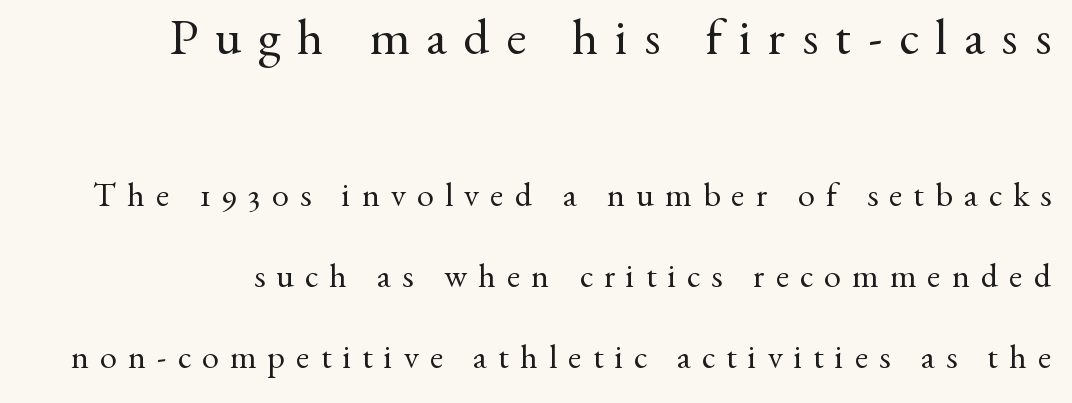
Q: Is the text bold? A: No.
Q: Is the text italic (slanted)? A: No, it is upright.
Q: Is the typeface a serif or a sans-serif typeface? A: Serif.
Q: Is the text underlined? A: No.
Q: Is the spacing between letters normal or unusually wide? A: Unusually wide.
Q: Is the spacing between lines tight, normal or loose? A: Loose.
Q: Which block of text is set in a larger size, the first (top) or the second (bottom)? A: The first (top) one.
Q: Width (condensed, normal, or wide)? A: Normal.
Q: Stroke contrast? A: Medium.
Q: x-height? A: Small.
Q: Monospaced? A: No.
